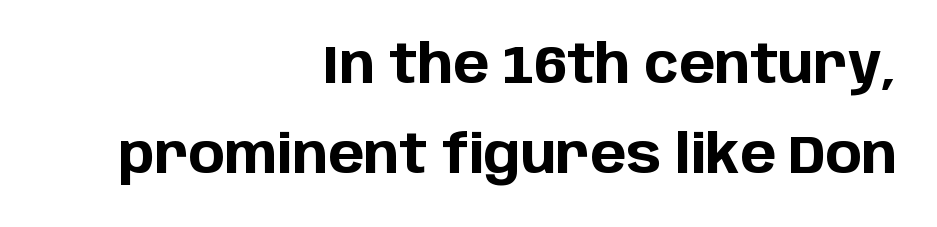
{"serif": "no", "italic": "no", "bold": "yes", "weight": "bold", "width": "normal", "stroke_contrast": "low", "x_height": "large", "monospaced": "no", "underline": "no", "align": "right", "line_spacing": "normal", "line_spacing_ratio": 1.67, "letter_spacing": "normal", "letter_spacing_em": 0.0, "glyph_px": 54}
